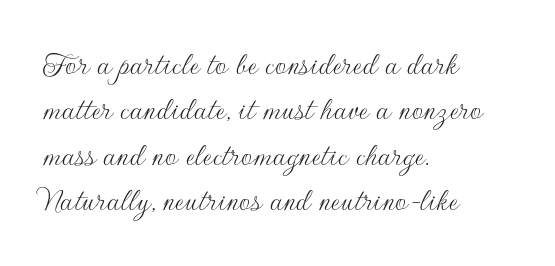
The image shows 35 px thin sans-serif type; set left-aligned, normal line spacing (1.3x), normal letter spacing, not underlined; low stroke contrast and a small x-height.
